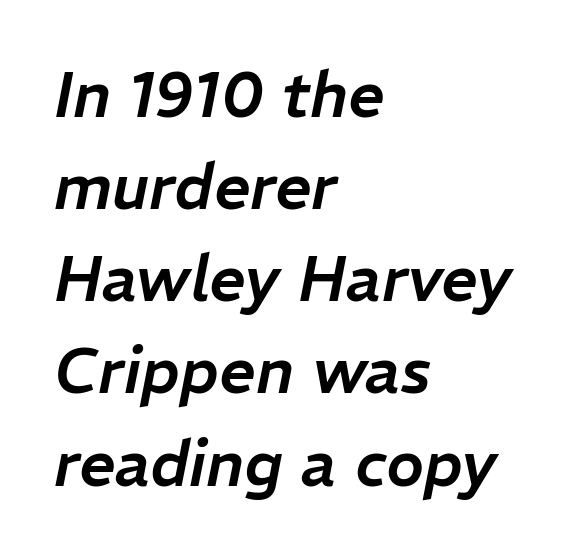
Q: Is the text italic (slanted)? A: Yes, it leans right by about 11 degrees.
Q: Is the text underlined? A: No.
Q: How is the paragraph aligned? A: Left-aligned.
Q: Is the spacing between letters normal or unusually wide? A: Normal.
Q: Is the spacing between lines tight, normal or loose? A: Normal.
Q: Width (condensed, normal, or wide)? A: Normal.
Q: Stroke contrast? A: Low.
Q: x-height? A: Medium.
Q: Monospaced? A: No.
